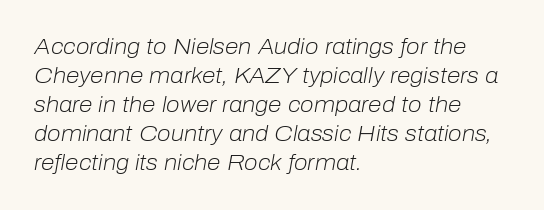
Clear beneath every line of the passage. You can tell it's italic because the verticals aren't actually vertical. Whoever set this chose a conventional vertical rhythm. The typeface has the unassuming heft of standard copy or less. Casual observation: everything's shoved over to the left. Glyph-to-glyph distance matches everyday printed text.
